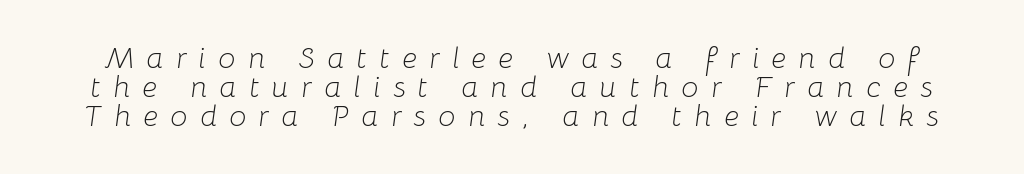
{"italic": "yes", "lean": "right", "slant_degrees": 8, "bold": "no", "weight": "light", "width": "normal", "stroke_contrast": "low", "x_height": "medium", "monospaced": "no", "underline": "no", "line_spacing": "tight", "line_spacing_ratio": 0.97, "letter_spacing": "wide", "letter_spacing_em": 0.42, "glyph_px": 30}
